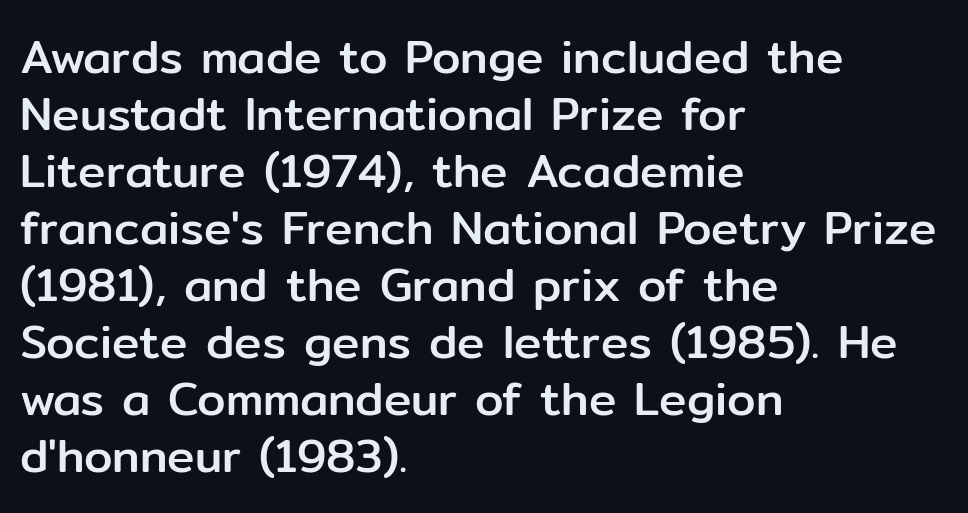
Q: Is the text italic (slanted)? A: No, it is upright.
Q: Is the typeface a serif or a sans-serif typeface? A: Sans-serif.
Q: Is the text underlined? A: No.
Q: How is the paragraph aligned? A: Left-aligned.
Q: Is the spacing between letters normal or unusually wide? A: Normal.
Q: Width (condensed, normal, or wide)? A: Normal.
Q: Stroke contrast? A: Low.
Q: x-height? A: Medium.
Q: Monospaced? A: No.
